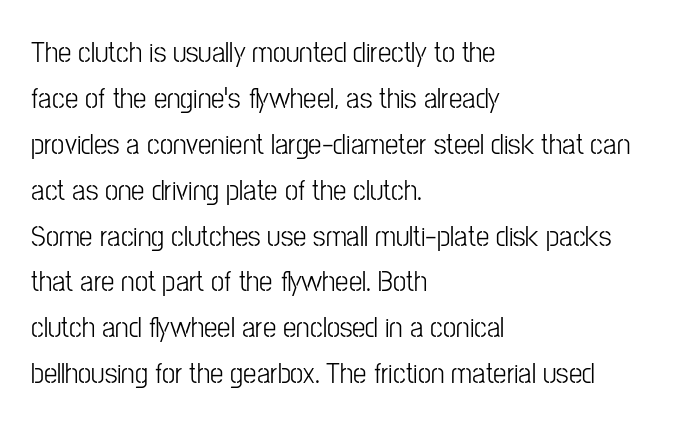
{"serif": "no", "italic": "no", "width": "condensed", "stroke_contrast": "low", "x_height": "medium", "monospaced": "no", "underline": "no", "align": "left", "line_spacing": "normal", "line_spacing_ratio": 1.53, "letter_spacing": "normal", "letter_spacing_em": 0.0, "glyph_px": 30}
